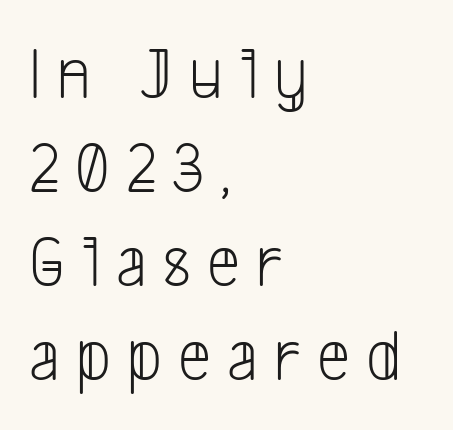
{"serif": "no", "bold": "no", "weight": "light", "width": "condensed", "stroke_contrast": "low", "x_height": "medium", "monospaced": "no", "underline": "no", "align": "left", "line_spacing": "normal", "line_spacing_ratio": 1.27, "letter_spacing": "wide", "letter_spacing_em": 0.22, "glyph_px": 74}
